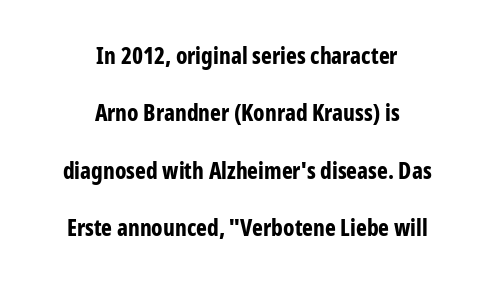
Q: Is the text bold? A: Yes.
Q: Is the text italic (slanted)? A: No, it is upright.
Q: Is the text underlined? A: No.
Q: How is the paragraph aligned? A: Centered.
Q: Is the spacing between letters normal or unusually wide? A: Normal.
Q: Is the spacing between lines tight, normal or loose? A: Loose.
